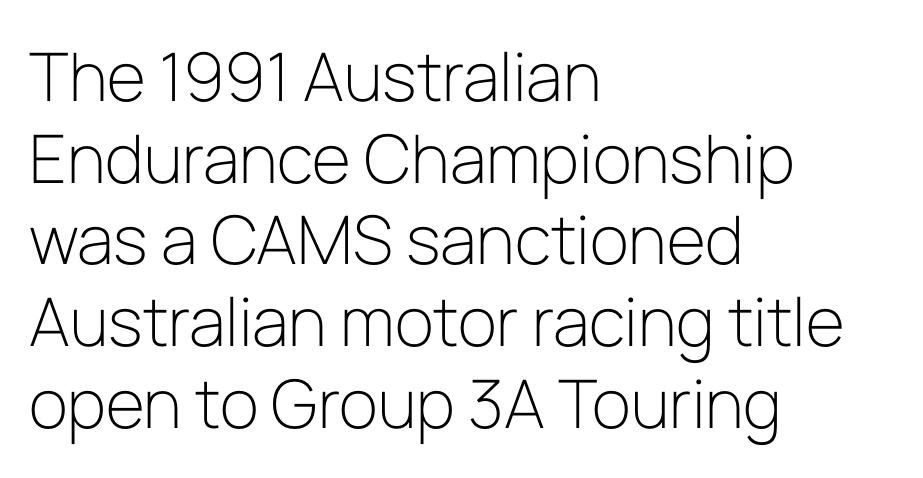
Letter spacing: default. Type without underlining. Every row of glyphs begins at an identical x-position on the left. Think of a printed novel: that variable character pitch is what you see here. Is this a sans? Yes — the strokes have no serifs. Weight: regular or lighter.
